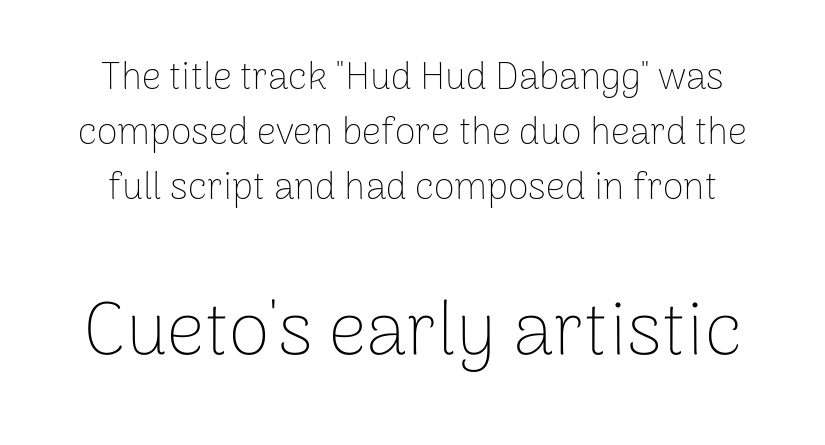
The image shows 75 px thin sans-serif type, upright; set normal line spacing (1.45x), normal letter spacing, not underlined; the second (bottom) block is 1.97x larger; low stroke contrast and a medium x-height.
